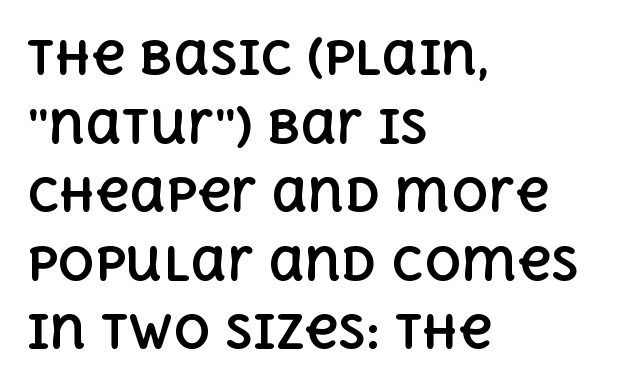
The image shows 46 px bold type, upright; set left-aligned, normal line spacing (1.49x), normal letter spacing, not underlined; a large x-height.
